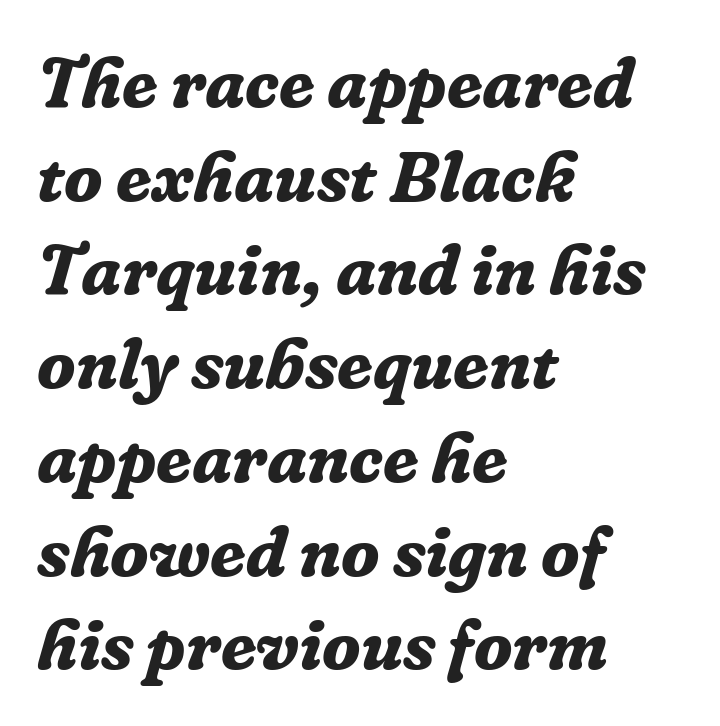
{"serif": "yes", "italic": "yes", "lean": "right", "slant_degrees": 16, "bold": "yes", "weight": "bold", "width": "normal", "stroke_contrast": "low", "x_height": "medium", "monospaced": "no", "underline": "no", "align": "left", "line_spacing": "normal", "line_spacing_ratio": 1.32, "letter_spacing": "normal", "letter_spacing_em": 0.0, "glyph_px": 71}
